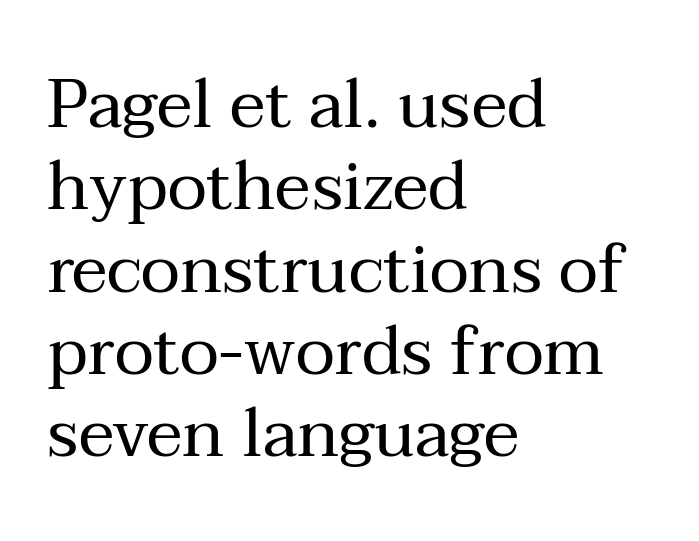
Q: Is the text bold? A: No.
Q: Is the text italic (slanted)? A: No, it is upright.
Q: Is the typeface a serif or a sans-serif typeface? A: Serif.
Q: Is the text underlined? A: No.
Q: How is the paragraph aligned? A: Left-aligned.
Q: Is the spacing between letters normal or unusually wide? A: Normal.
Q: Width (condensed, normal, or wide)? A: Normal.
Q: Stroke contrast? A: Medium.
Q: x-height? A: Medium.
Q: Monospaced? A: No.
